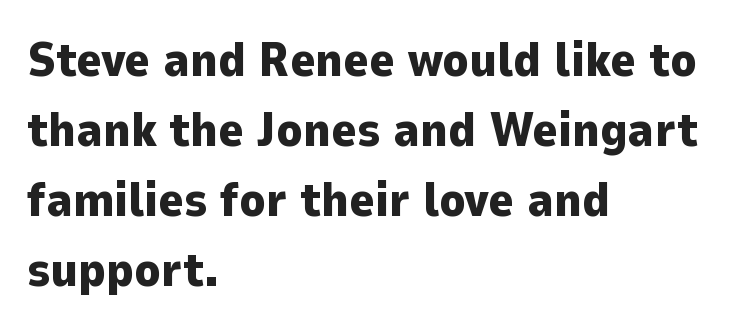
This sample has the flowing, uneven cadence of proportional lettering. In terms of letterform style, serifs are entirely absent. The rows are spaced the way most documents space them. The rendering anchors every line to the left-hand side.
